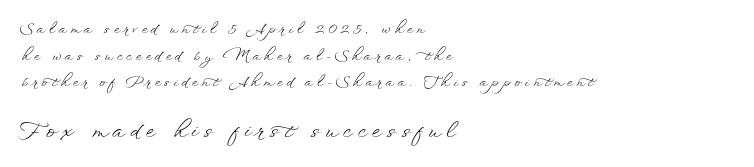
Q: Is the text bold? A: No.
Q: Is the text italic (slanted)? A: Yes.
Q: Is the text underlined? A: No.
Q: How is the paragraph aligned? A: Left-aligned.
Q: Is the spacing between letters normal or unusually wide? A: Unusually wide.
Q: Is the spacing between lines tight, normal or loose? A: Loose.
Q: Which block of text is set in a larger size, the first (top) or the second (bottom)? A: The second (bottom) one.
